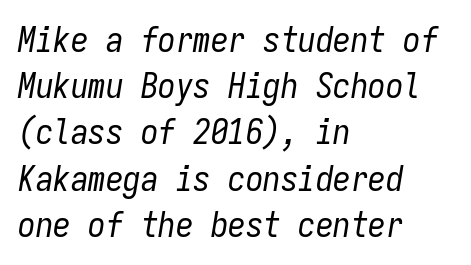
{"italic": "yes", "lean": "right", "slant_degrees": 9, "bold": "no", "weight": "regular", "width": "condensed", "stroke_contrast": "low", "x_height": "medium", "monospaced": "yes", "underline": "no", "align": "left", "line_spacing": "normal", "line_spacing_ratio": 1.32, "letter_spacing": "normal", "letter_spacing_em": 0.0, "glyph_px": 35}
